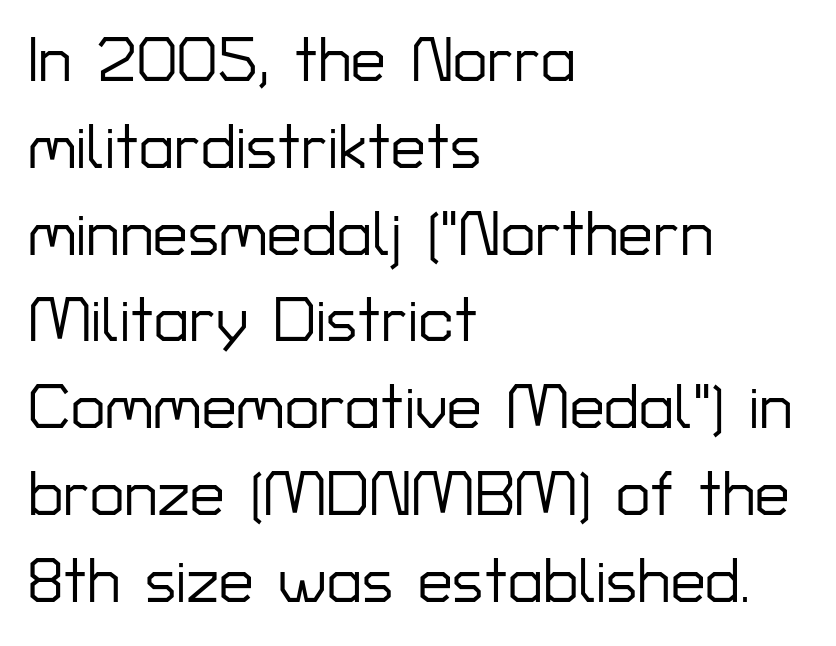
The image shows 62 px sans-serif type, upright; set left-aligned, normal line spacing (1.4x), normal letter spacing, not underlined; low stroke contrast and a medium x-height.
